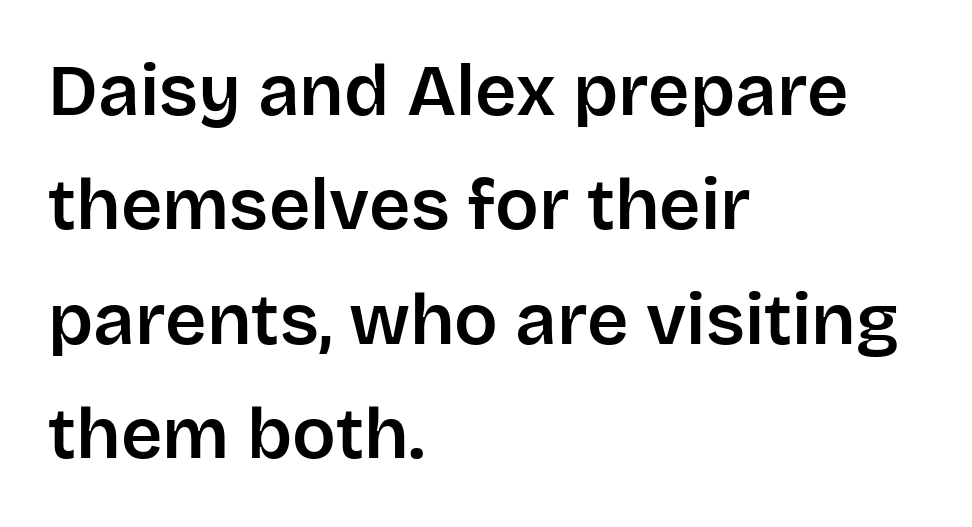
Q: Is the text italic (slanted)? A: No, it is upright.
Q: Is the typeface a serif or a sans-serif typeface? A: Sans-serif.
Q: Is the text underlined? A: No.
Q: How is the paragraph aligned? A: Left-aligned.
Q: Is the spacing between letters normal or unusually wide? A: Normal.
Q: Is the spacing between lines tight, normal or loose? A: Normal.
Q: Width (condensed, normal, or wide)? A: Normal.
Q: Stroke contrast? A: Low.
Q: x-height? A: Large.
Q: Monospaced? A: No.
